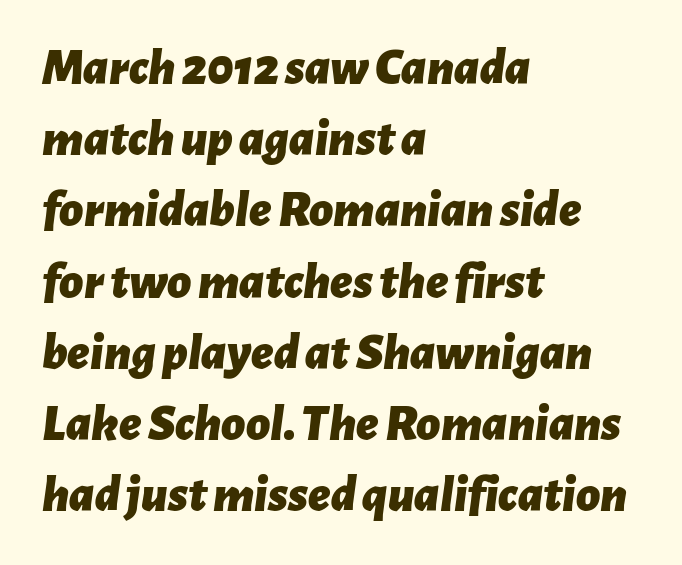
{"italic": "yes", "lean": "right", "slant_degrees": 7, "bold": "yes", "weight": "bold", "width": "normal", "stroke_contrast": "low", "x_height": "medium", "monospaced": "no", "underline": "no", "align": "left", "line_spacing": "normal", "line_spacing_ratio": 1.37, "letter_spacing": "normal", "letter_spacing_em": 0.0, "glyph_px": 52}
